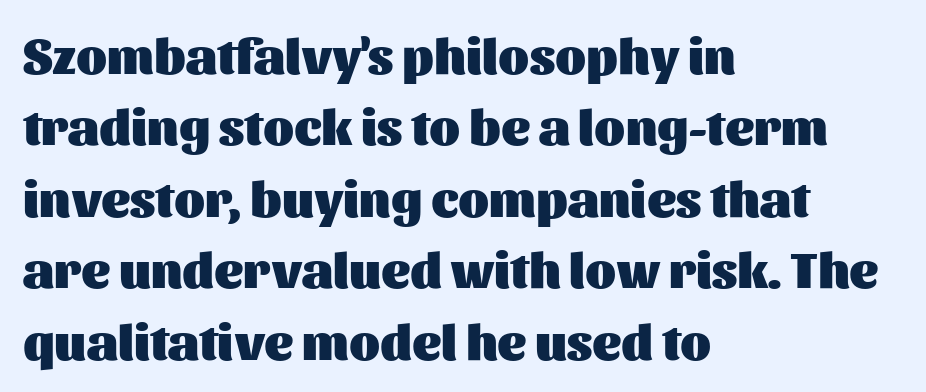
Evenly set lines give the paragraph a standard silhouette. Varying glyph widths throughout — classic text-font behaviour. Underlining? Definitely not there. Examine the stroke ends and you'll find no serifs. Here the glyphs are tracked normally, forming tight word shapes. The passage shown is emphatically bold.
